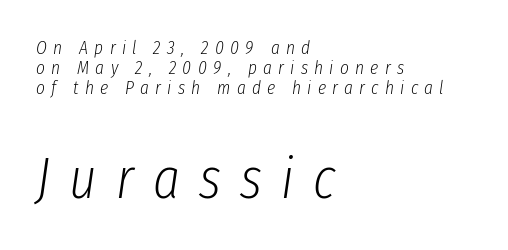
{"italic": "yes", "lean": "right", "slant_degrees": 8, "bold": "no", "weight": "light", "width": "condensed", "stroke_contrast": "low", "x_height": "medium", "monospaced": "no", "underline": "no", "align": "left", "line_spacing": "tight", "line_spacing_ratio": 1.06, "letter_spacing": "wide", "letter_spacing_em": 0.33, "larger_block": "second", "size_ratio": 3.05, "glyph_px": 58}
